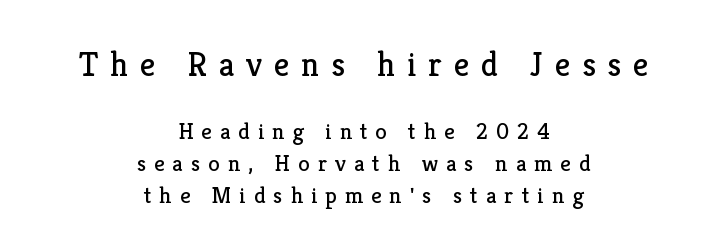
{"serif": "yes", "italic": "no", "bold": "no", "weight": "regular", "width": "normal", "stroke_contrast": "low", "x_height": "medium", "monospaced": "no", "underline": "no", "align": "center", "line_spacing": "normal", "line_spacing_ratio": 1.38, "letter_spacing": "wide", "letter_spacing_em": 0.35, "larger_block": "first", "size_ratio": 1.48, "glyph_px": 34}
